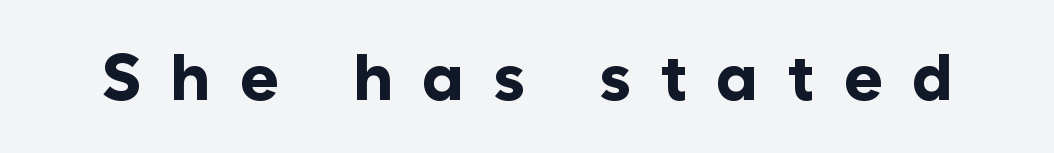
{"serif": "no", "italic": "no", "bold": "yes", "weight": "bold", "width": "normal", "stroke_contrast": "low", "x_height": "medium", "monospaced": "no", "underline": "no", "letter_spacing": "wide", "letter_spacing_em": 0.44, "glyph_px": 66}
